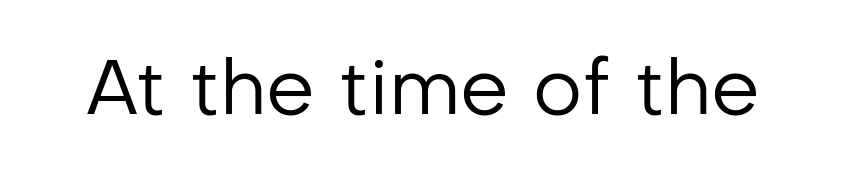
The typeface has the unassuming heft of standard copy or less. In terms of posture, this sample is upright. Students, note that the glyphs here touch the page at normal intervals. A clean baseline with only descenders dipping below it.
